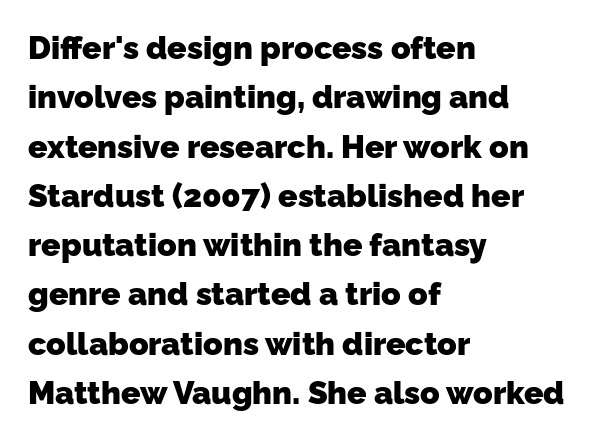
Q: Is the text bold? A: Yes.
Q: Is the typeface a serif or a sans-serif typeface? A: Sans-serif.
Q: Is the text underlined? A: No.
Q: How is the paragraph aligned? A: Left-aligned.
Q: Is the spacing between letters normal or unusually wide? A: Normal.
Q: Is the spacing between lines tight, normal or loose? A: Normal.
Q: Width (condensed, normal, or wide)? A: Normal.
Q: Stroke contrast? A: Low.
Q: x-height? A: Medium.
Q: Monospaced? A: No.
